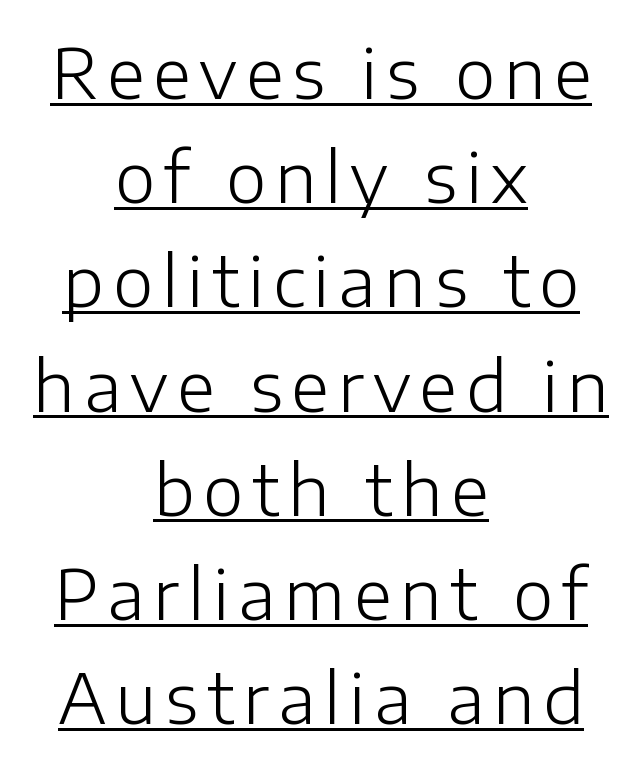
{"serif": "no", "italic": "no", "bold": "no", "weight": "light", "width": "normal", "stroke_contrast": "low", "x_height": "medium", "monospaced": "no", "underline": "yes", "align": "center", "line_spacing": "normal", "line_spacing_ratio": 1.51, "glyph_px": 69}
